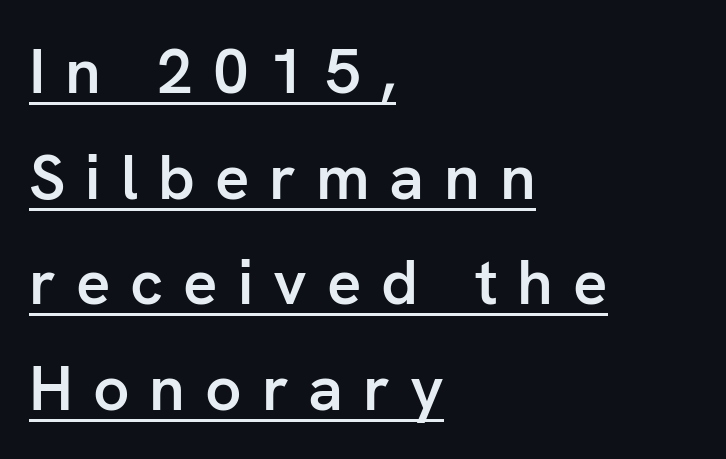
Students, note that the glyphs here are deliberately spaced far apart. The face used here is proportionally spaced, like ordinary book or web type. The strokes are fattened partway — semibold, not bold. The paragraph shown leans on its left margin. Honestly, the row spacing looks completely unremarkable. Tall strokes in this sample are plumb rather than angled.
